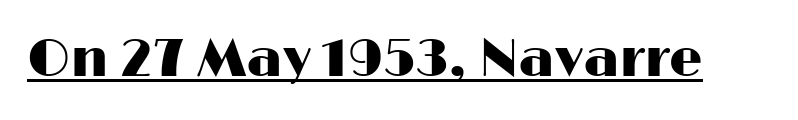
{"serif": "no", "italic": "no", "width": "wide", "stroke_contrast": "high", "x_height": "medium", "monospaced": "no", "underline": "yes", "letter_spacing": "normal", "letter_spacing_em": 0.0, "glyph_px": 53}
